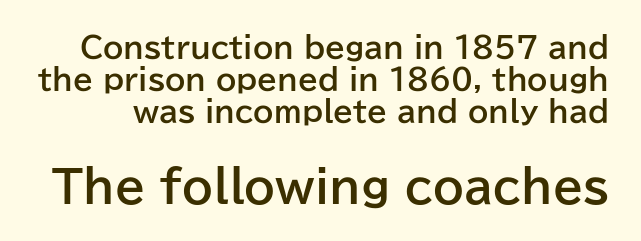
Q: Is the text bold? A: Yes.
Q: Is the text italic (slanted)? A: No, it is upright.
Q: Is the typeface a serif or a sans-serif typeface? A: Sans-serif.
Q: Is the text underlined? A: No.
Q: Is the spacing between letters normal or unusually wide? A: Normal.
Q: Is the spacing between lines tight, normal or loose? A: Tight.
Q: Which block of text is set in a larger size, the first (top) or the second (bottom)? A: The second (bottom) one.
Q: Width (condensed, normal, or wide)? A: Normal.
Q: Stroke contrast? A: Low.
Q: x-height? A: Medium.
Q: Monospaced? A: No.
